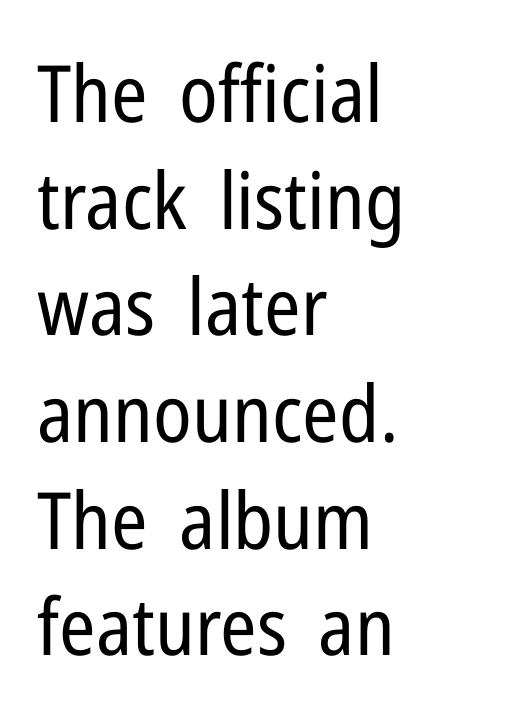
Q: Is the text bold? A: No.
Q: Is the text italic (slanted)? A: No, it is upright.
Q: Is the typeface a serif or a sans-serif typeface? A: Sans-serif.
Q: Is the text underlined? A: No.
Q: How is the paragraph aligned? A: Left-aligned.
Q: Is the spacing between letters normal or unusually wide? A: Normal.
Q: Is the spacing between lines tight, normal or loose? A: Normal.
Q: Width (condensed, normal, or wide)? A: Condensed.
Q: Stroke contrast? A: Low.
Q: x-height? A: Medium.
Q: Monospaced? A: No.
